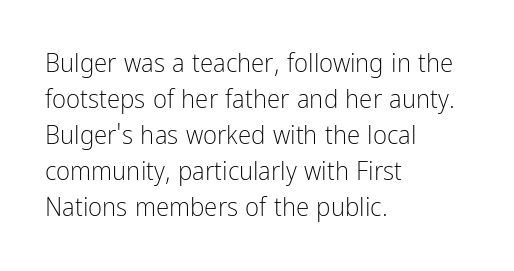
{"italic": "no", "bold": "no", "underline": "no", "align": "left", "line_spacing": "normal", "line_spacing_ratio": 1.33, "letter_spacing": "normal", "letter_spacing_em": 0.0, "glyph_px": 27}
